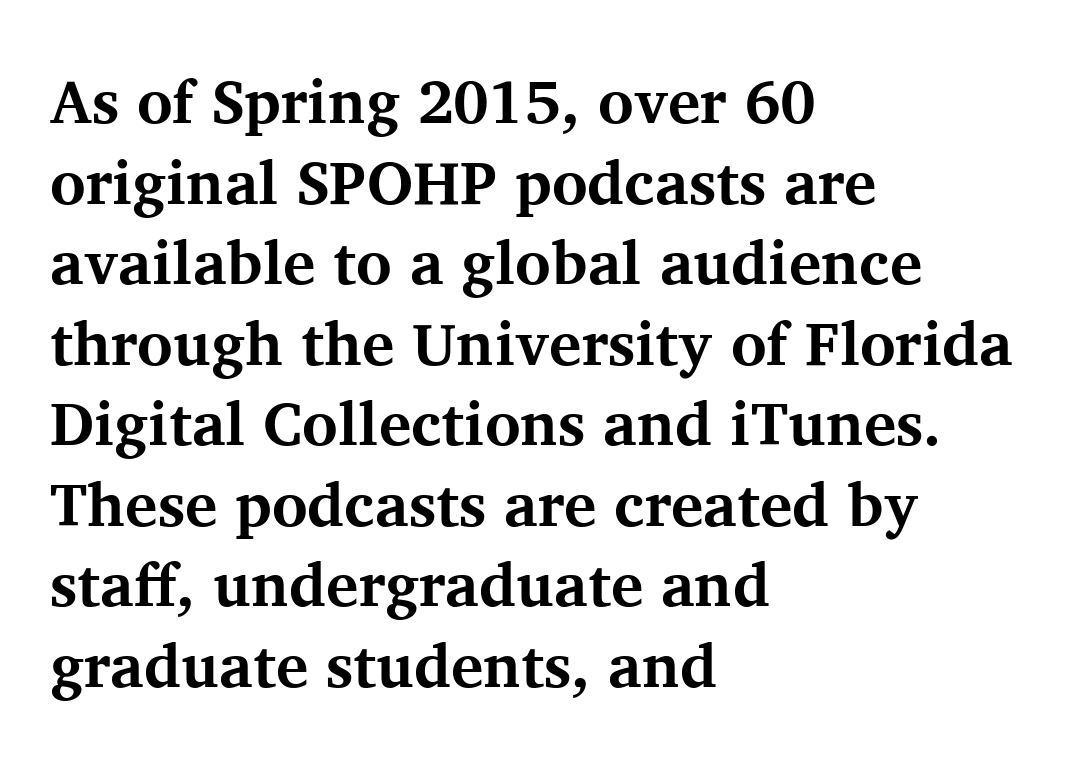
{"serif": "yes", "italic": "no", "bold": "yes", "weight": "bold", "width": "normal", "stroke_contrast": "medium", "x_height": "medium", "monospaced": "no", "underline": "no", "align": "left", "line_spacing": "normal", "line_spacing_ratio": 1.32, "letter_spacing": "normal", "letter_spacing_em": 0.0, "glyph_px": 61}
